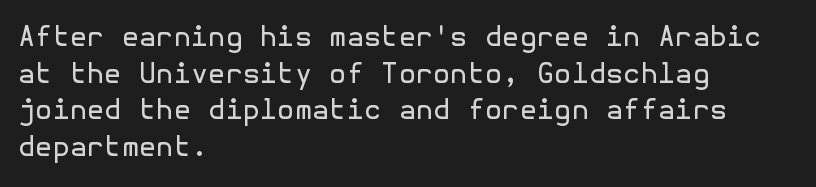
The image shows 28 px regular-weight sans-serif type, upright; set left-aligned, normal line spacing (1.31x), normal letter spacing, not underlined; a medium x-height.
